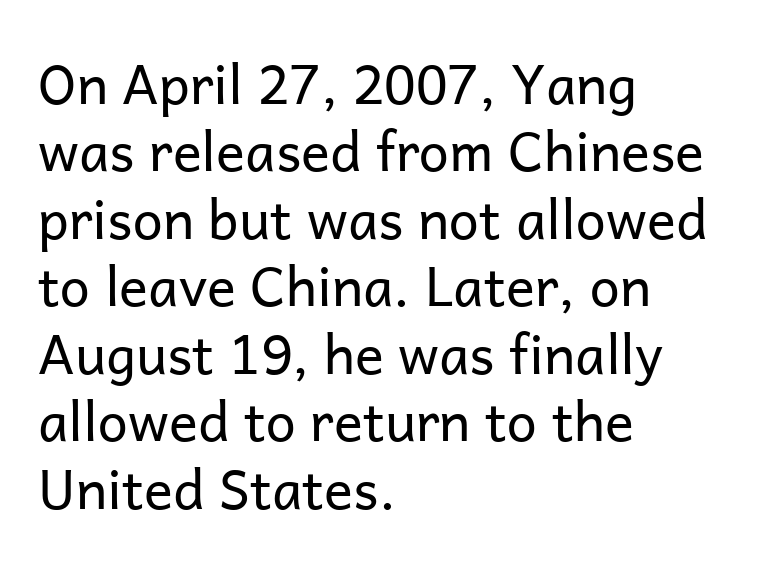
The image shows 54 px regular-weight sans-serif type, upright; set left-aligned, normal line spacing (1.25x), normal letter spacing, not underlined; low stroke contrast and a medium x-height.
